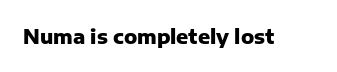
{"italic": "no", "bold": "yes", "underline": "no", "letter_spacing": "normal", "letter_spacing_em": 0.0, "glyph_px": 20}
